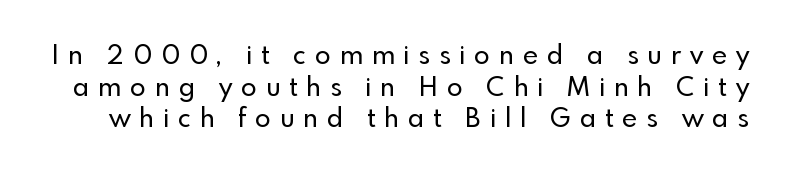
{"italic": "no", "underline": "no", "line_spacing_ratio": 1.22, "letter_spacing": "wide", "letter_spacing_em": 0.34, "glyph_px": 26}
